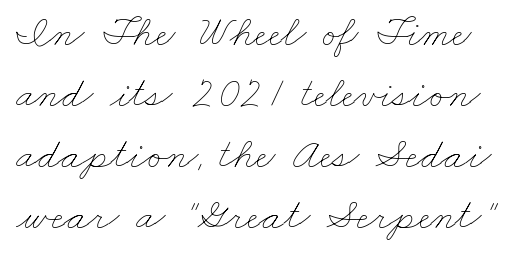
Q: Is the text bold? A: No.
Q: Is the text underlined? A: No.
Q: Is the spacing between letters normal or unusually wide? A: Normal.
Q: Is the spacing between lines tight, normal or loose? A: Normal.
Q: Width (condensed, normal, or wide)? A: Wide.
Q: Stroke contrast? A: Low.
Q: x-height? A: Small.
Q: Monospaced? A: No.
